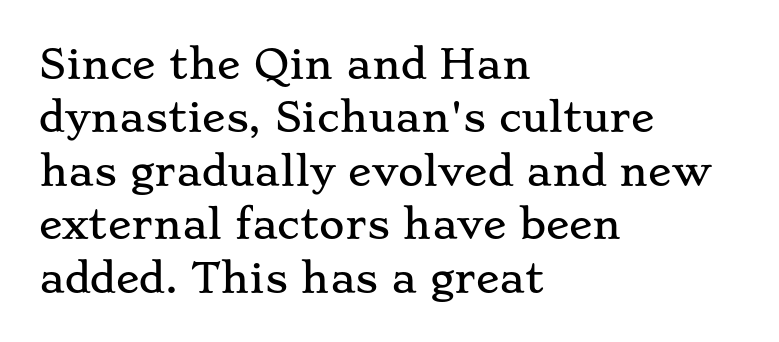
The image shows 39 px wide serif type, upright; set left-aligned, normal line spacing (1.37x), normal letter spacing, not underlined; low stroke contrast and a small x-height.
